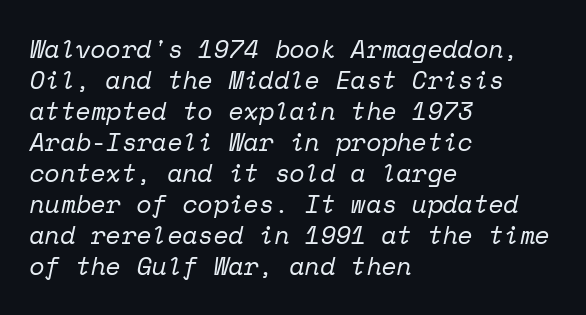
The image shows 25 px text type, italic (leaning right); set left-aligned, line spacing 1.24x, normal letter spacing, not underlined.
